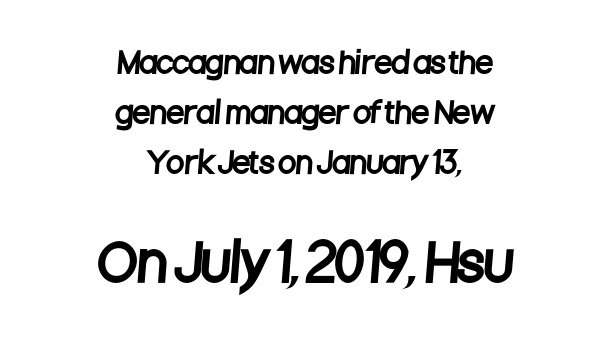
The image shows 51 px condensed sans-serif type; set centered, line spacing 1.73x, normal letter spacing, not underlined; the second (bottom) block is 1.76x larger; low stroke contrast and a large x-height.
